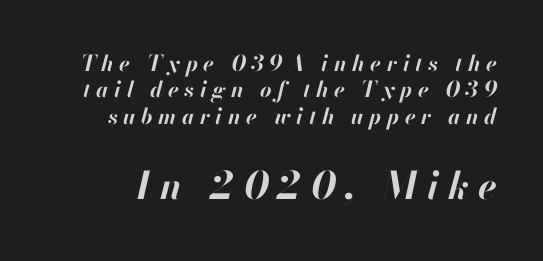
The image shows 38 px bold type, italic (leaning right); set line spacing 1.2x, unusually wide letter spacing (+0.25 em), not underlined; the second (bottom) block is 1.73x larger; high stroke contrast and a small x-height.
